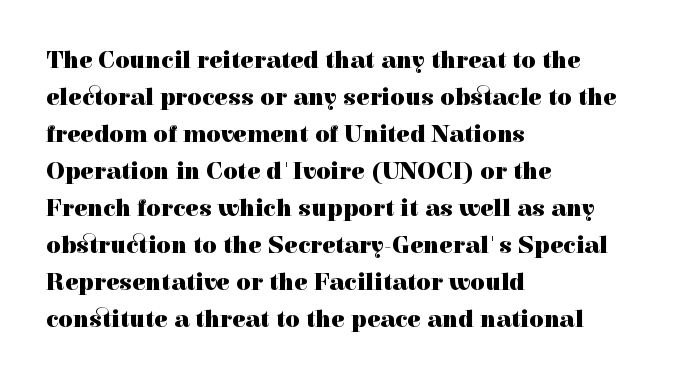
Q: Is the text bold? A: Yes.
Q: Is the text italic (slanted)? A: No, it is upright.
Q: Is the text underlined? A: No.
Q: How is the paragraph aligned? A: Left-aligned.
Q: Is the spacing between letters normal or unusually wide? A: Normal.
Q: Is the spacing between lines tight, normal or loose? A: Normal.
